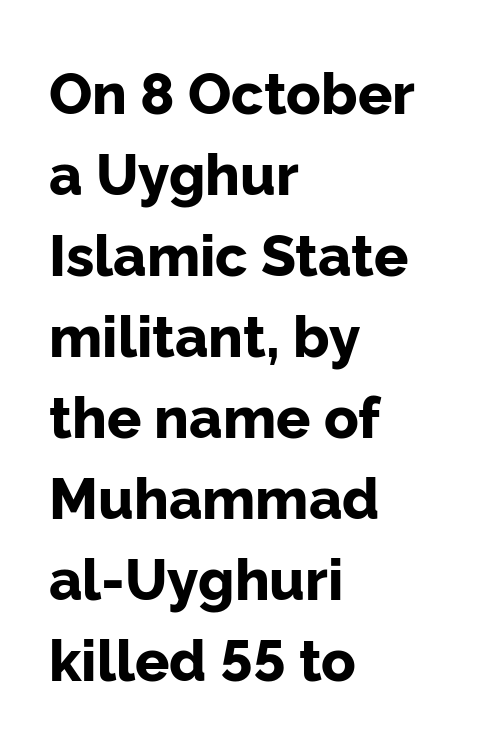
The image shows 57 px bold sans-serif type, upright; set left-aligned, normal line spacing (1.42x), normal letter spacing, not underlined; low stroke contrast and a medium x-height.
